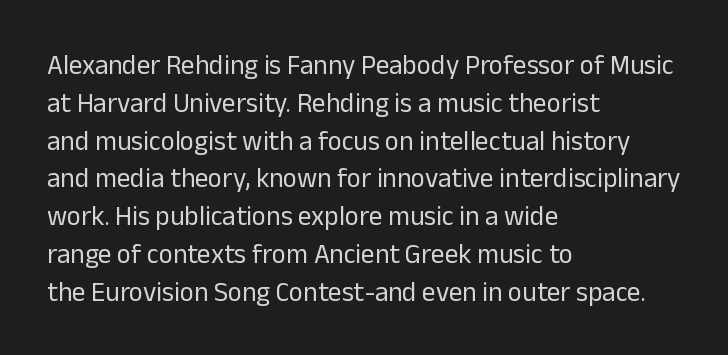
Short note: letters normally spaced. These lines are set flush left with a ragged right edge. The passage shown is not bold in any degree. Rows of type keep a routine distance in the vertical direction. This is the regular roman posture of the typeface.
